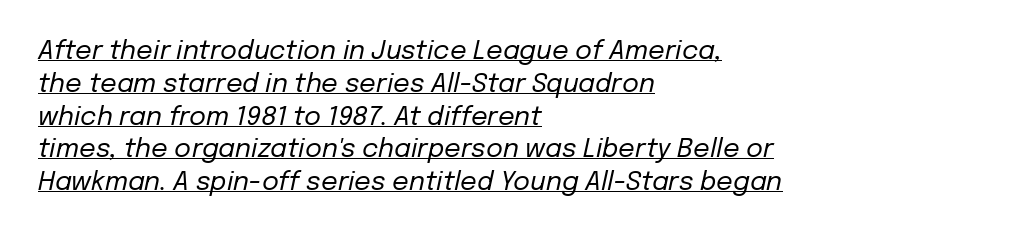
{"italic": "yes", "lean": "right", "slant_degrees": 12, "bold": "no", "underline": "yes", "align": "left", "line_spacing": "normal", "line_spacing_ratio": 1.26, "letter_spacing": "normal", "letter_spacing_em": 0.0, "glyph_px": 26}
